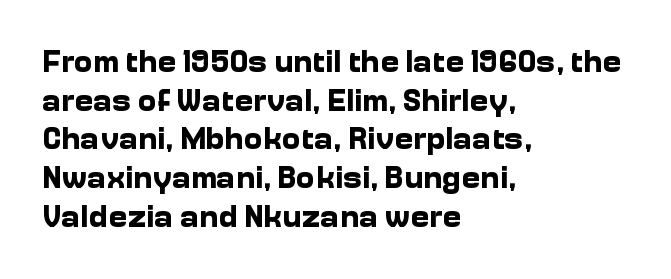
These lines are rendered in a variable-pitch font. Horizontally, the lines are justified to the leading edge only. This is the regular roman posture of the typeface. Strong, thick strokes mark this as bold type. The line texture is even and compact thanks to regular tracking. This sample uses a sans-serif face.
